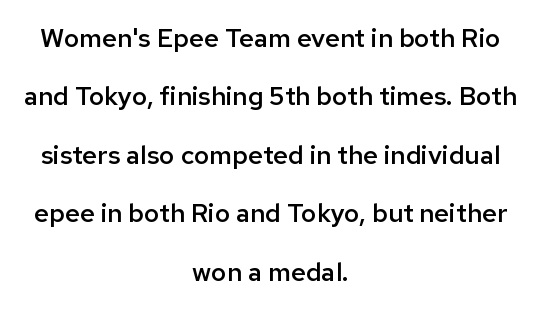
Honestly, the rows look like they've been pulled way apart. The type is set solid horizontally, with unmodified tracking. Notice how the passage keeps no hard edge, just a central spine. The passage shown is semibold, sitting just below true bold. The string is rendered with underlining switched off. This is roman type, the default non-slanted kind.
